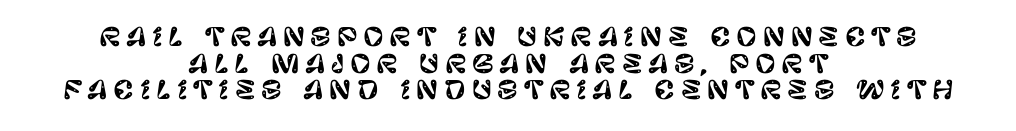
Q: Is the text italic (slanted)? A: Yes.
Q: Is the text underlined? A: No.
Q: How is the paragraph aligned? A: Centered.
Q: Is the spacing between letters normal or unusually wide? A: Unusually wide.
Q: Is the spacing between lines tight, normal or loose? A: Tight.
